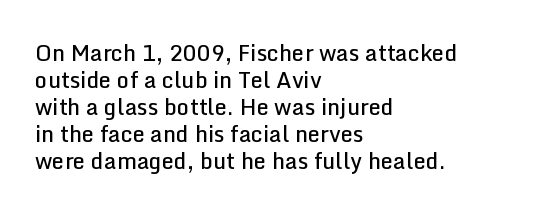
The gap between lines stays unmarked. Casual observation: everything's shoved over to the left. The glyphs have the mass of a demibold cut, below bold. The lettering stays uniformly vertical, giving the passage a roman look. Honestly, the letter spacing is just normal — you wouldn't notice it.
